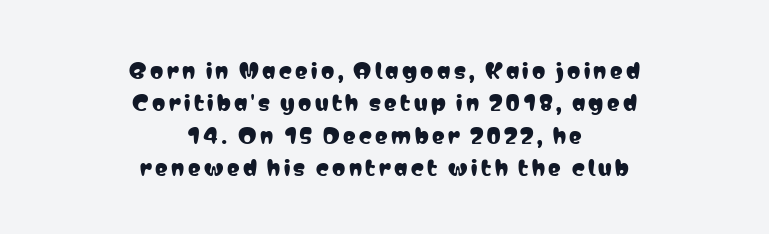
The image shows 21 px text type, upright; set centered, normal line spacing (1.54x), not underlined.
